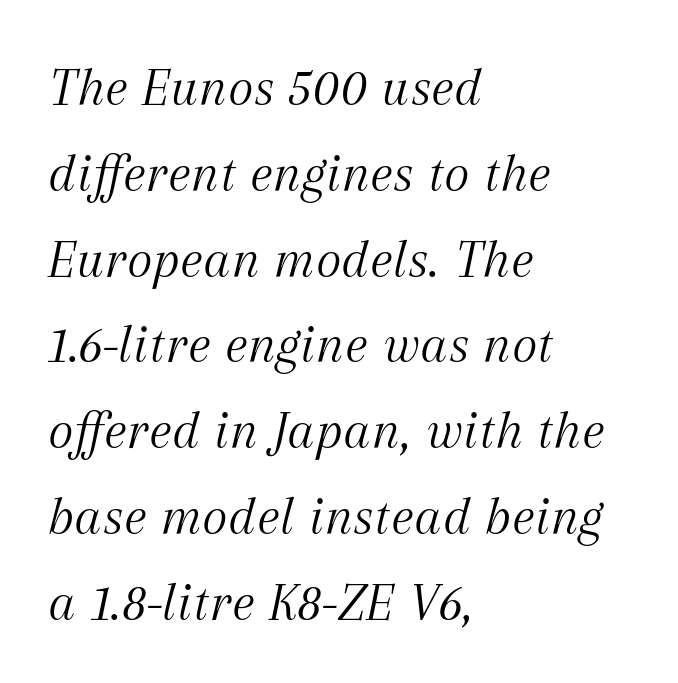
Q: Is the text bold? A: No.
Q: Is the text italic (slanted)? A: Yes, it leans right by about 12 degrees.
Q: Is the typeface a serif or a sans-serif typeface? A: Serif.
Q: Is the text underlined? A: No.
Q: How is the paragraph aligned? A: Left-aligned.
Q: Is the spacing between letters normal or unusually wide? A: Normal.
Q: Is the spacing between lines tight, normal or loose? A: Normal.
Q: Width (condensed, normal, or wide)? A: Normal.
Q: Stroke contrast? A: Medium.
Q: x-height? A: Medium.
Q: Monospaced? A: No.
